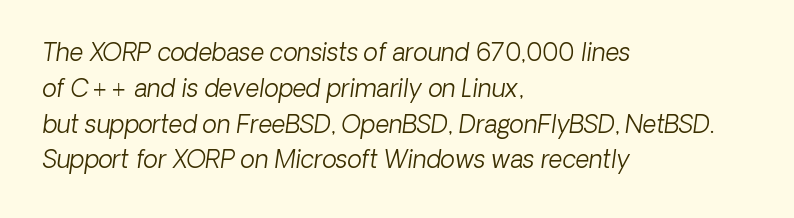
Q: Is the text bold? A: No.
Q: Is the text underlined? A: No.
Q: How is the paragraph aligned? A: Left-aligned.
Q: Is the spacing between letters normal or unusually wide? A: Normal.
Q: Is the spacing between lines tight, normal or loose? A: Normal.
